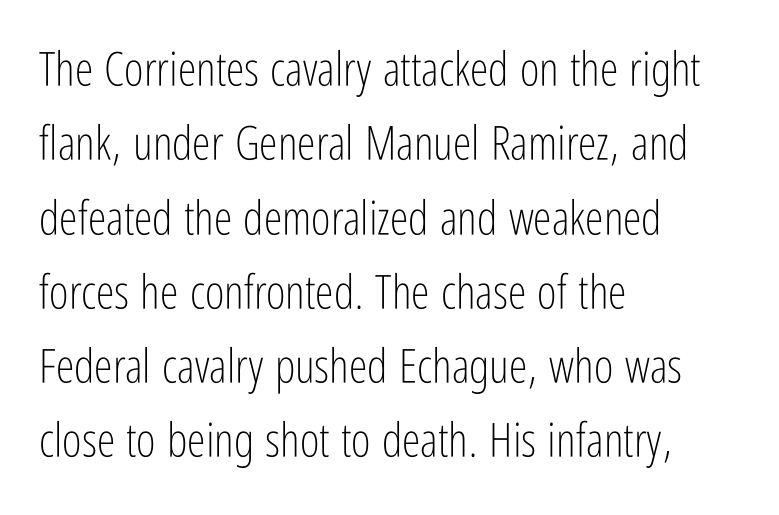
Q: Is the text bold? A: No.
Q: Is the text italic (slanted)? A: No, it is upright.
Q: Is the typeface a serif or a sans-serif typeface? A: Sans-serif.
Q: Is the text underlined? A: No.
Q: How is the paragraph aligned? A: Left-aligned.
Q: Is the spacing between letters normal or unusually wide? A: Normal.
Q: Is the spacing between lines tight, normal or loose? A: Normal.
Q: Width (condensed, normal, or wide)? A: Condensed.
Q: Stroke contrast? A: Low.
Q: x-height? A: Medium.
Q: Monospaced? A: No.
